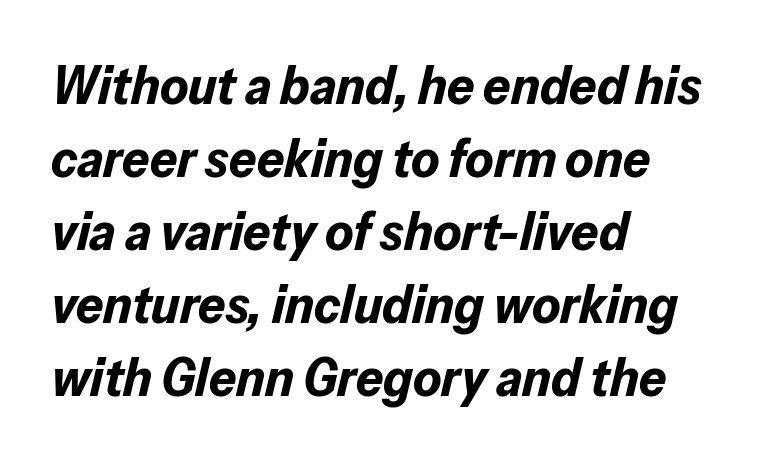
The image shows 54 px bold type, italic (leaning right); set left-aligned, normal line spacing (1.35x), normal letter spacing, not underlined; low stroke contrast and a medium x-height.
